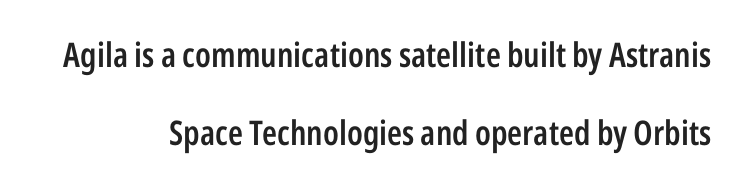
{"serif": "no", "italic": "no", "bold": "semi", "weight": "semibold", "width": "condensed", "stroke_contrast": "low", "x_height": "medium", "monospaced": "no", "underline": "no", "line_spacing": "loose", "line_spacing_ratio": 2.28, "letter_spacing": "normal", "letter_spacing_em": 0.0, "glyph_px": 34}
